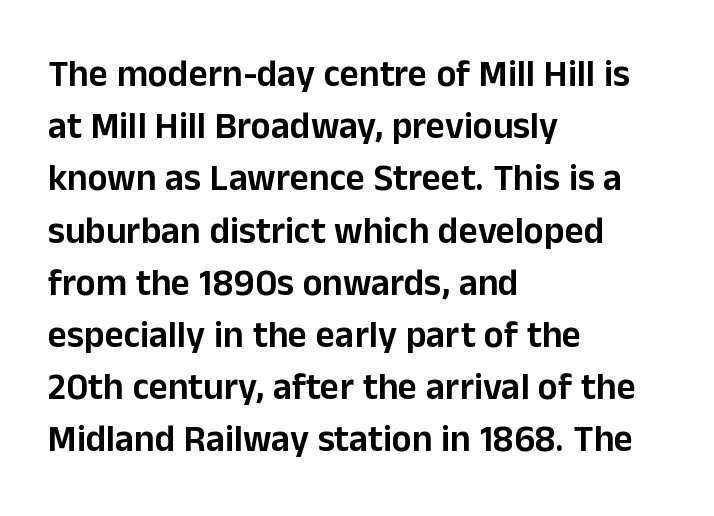
Q: Is the text italic (slanted)? A: No, it is upright.
Q: Is the typeface a serif or a sans-serif typeface? A: Sans-serif.
Q: Is the text underlined? A: No.
Q: How is the paragraph aligned? A: Left-aligned.
Q: Is the spacing between letters normal or unusually wide? A: Normal.
Q: Is the spacing between lines tight, normal or loose? A: Normal.
Q: Width (condensed, normal, or wide)? A: Normal.
Q: Stroke contrast? A: Low.
Q: x-height? A: Medium.
Q: Monospaced? A: No.
